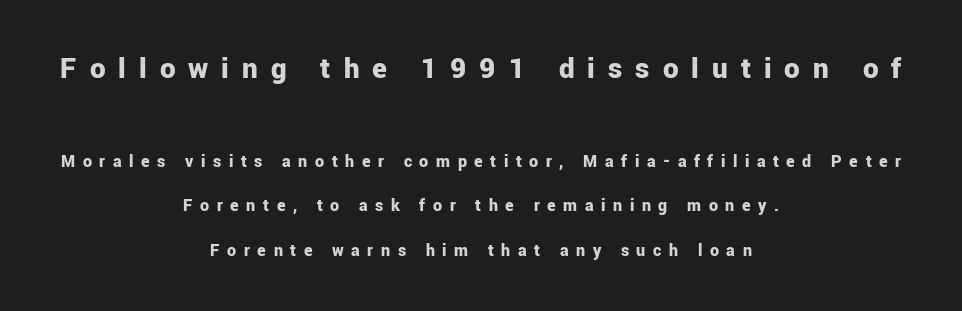
The image shows 31 px bold sans-serif type, upright; set centered, loose line spacing (2.48x), unusually wide letter spacing (+0.42 em), not underlined; the first (top) block is 1.72x larger; low stroke contrast and a medium x-height.
